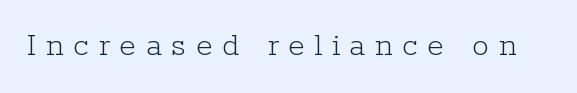
Q: Is the text bold? A: No.
Q: Is the text italic (slanted)? A: No, it is upright.
Q: Is the typeface a serif or a sans-serif typeface? A: Serif.
Q: Is the text underlined? A: No.
Q: Is the spacing between letters normal or unusually wide? A: Unusually wide.
Q: Width (condensed, normal, or wide)? A: Normal.
Q: Stroke contrast? A: Low.
Q: x-height? A: Medium.
Q: Monospaced? A: No.
